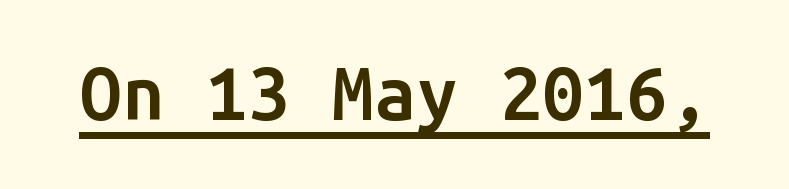
The image shows 75 px semibold sans-serif type, upright, monospaced; set normal letter spacing, underlined; low stroke contrast and a medium x-height.
